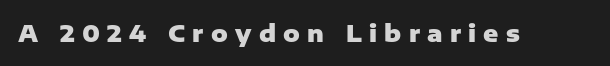
The axis of the letterforms is exactly vertical. Anything drawn beneath the words? Only blank space. Students, this is bold: see how much ink each stroke carries. What stands out about the letter spacing? Its width — letters are far apart.
